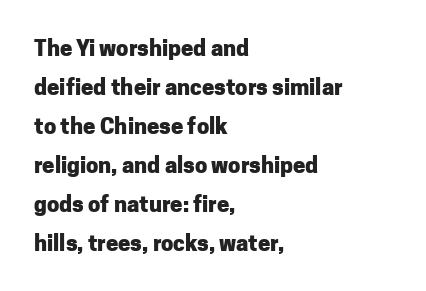
The image shows 22 px bold type, upright; set left-aligned, line spacing 1.77x, normal letter spacing, not underlined.
